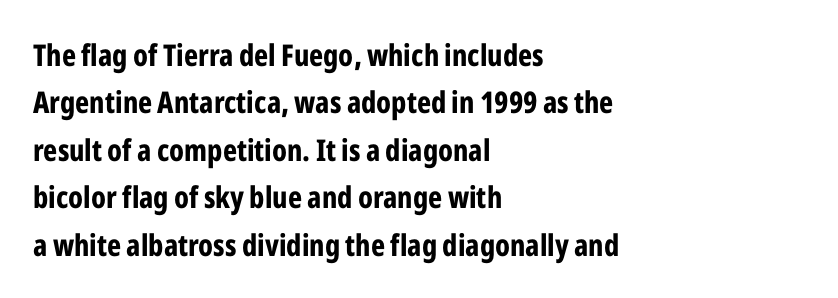
Q: Is the text bold? A: Yes.
Q: Is the text italic (slanted)? A: No, it is upright.
Q: Is the typeface a serif or a sans-serif typeface? A: Sans-serif.
Q: Is the text underlined? A: No.
Q: How is the paragraph aligned? A: Left-aligned.
Q: Is the spacing between letters normal or unusually wide? A: Normal.
Q: Is the spacing between lines tight, normal or loose? A: Normal.
Q: Width (condensed, normal, or wide)? A: Condensed.
Q: Stroke contrast? A: Low.
Q: x-height? A: Medium.
Q: Monospaced? A: No.
